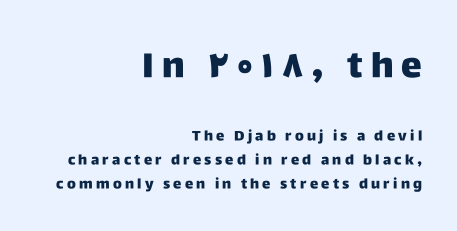
Q: Is the text italic (slanted)? A: No, it is upright.
Q: Is the typeface a serif or a sans-serif typeface? A: Sans-serif.
Q: Is the text underlined? A: No.
Q: How is the paragraph aligned? A: Right-aligned.
Q: Is the spacing between letters normal or unusually wide? A: Unusually wide.
Q: Which block of text is set in a larger size, the first (top) or the second (bottom)? A: The first (top) one.
Q: Width (condensed, normal, or wide)? A: Normal.
Q: Stroke contrast? A: Low.
Q: x-height? A: Large.
Q: Monospaced? A: No.
